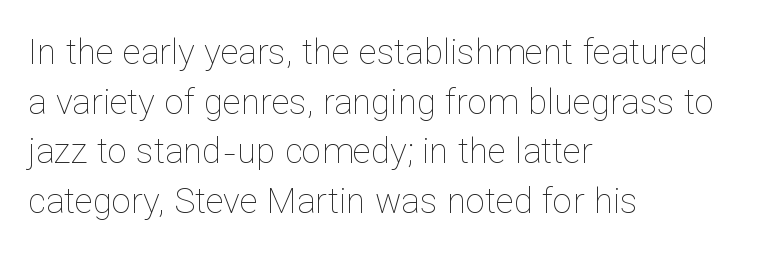
Q: Is the text bold? A: No.
Q: Is the text italic (slanted)? A: No, it is upright.
Q: Is the text underlined? A: No.
Q: How is the paragraph aligned? A: Left-aligned.
Q: Is the spacing between letters normal or unusually wide? A: Normal.
Q: Is the spacing between lines tight, normal or loose? A: Normal.
Q: Width (condensed, normal, or wide)? A: Normal.
Q: Stroke contrast? A: Low.
Q: x-height? A: Medium.
Q: Monospaced? A: No.
